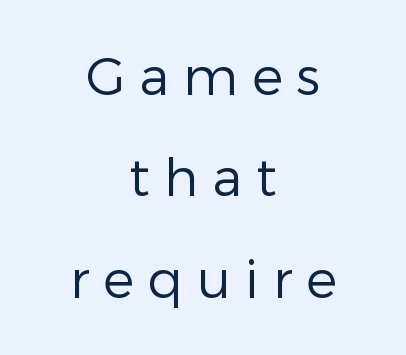
Just letters on the line, the space beneath them empty. Posture: upright roman. Each letter's strokes conclude bluntly, with no projecting serifs. Varying glyph widths throughout — classic text-font behaviour.
